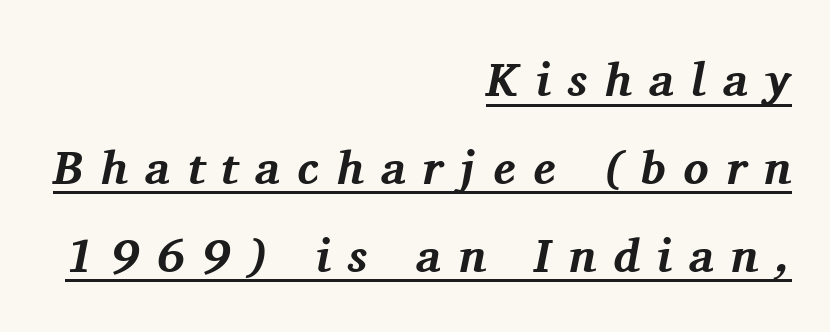
Q: Is the text bold? A: Yes.
Q: Is the text italic (slanted)? A: Yes, it leans right by about 11 degrees.
Q: Is the typeface a serif or a sans-serif typeface? A: Serif.
Q: Is the text underlined? A: Yes.
Q: How is the paragraph aligned? A: Right-aligned.
Q: Is the spacing between letters normal or unusually wide? A: Unusually wide.
Q: Width (condensed, normal, or wide)? A: Normal.
Q: Stroke contrast? A: Medium.
Q: x-height? A: Medium.
Q: Monospaced? A: No.
